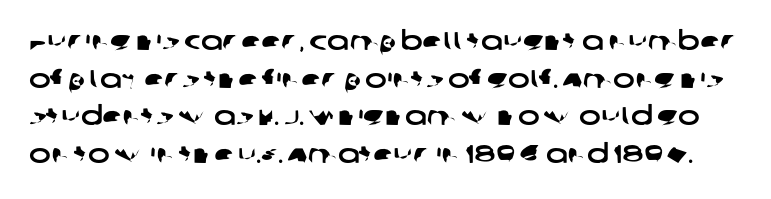
Caption: standard tracking, unaltered. Underline: absent. Regarding leading, the lines here are spaced in the standard way.
